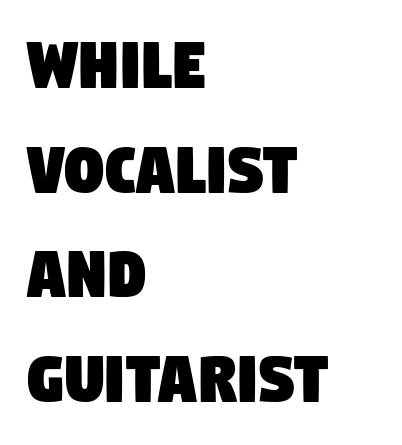
Q: Is the typeface a serif or a sans-serif typeface? A: Sans-serif.
Q: Is the text underlined? A: No.
Q: How is the paragraph aligned? A: Left-aligned.
Q: Is the spacing between letters normal or unusually wide? A: Normal.
Q: Is the spacing between lines tight, normal or loose? A: Normal.
Q: Width (condensed, normal, or wide)? A: Condensed.
Q: Stroke contrast? A: Low.
Q: x-height? A: Large.
Q: Monospaced? A: No.
